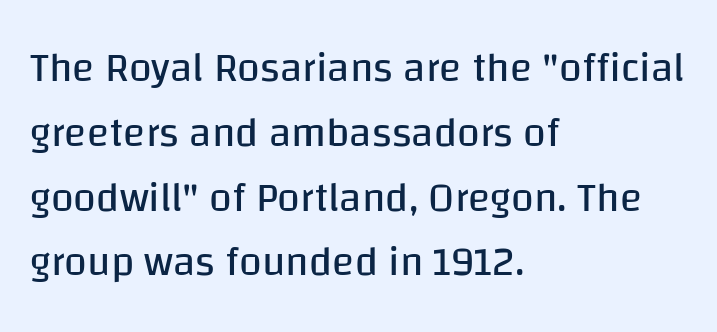
{"serif": "no", "italic": "no", "bold": "no", "weight": "regular", "width": "normal", "stroke_contrast": "low", "x_height": "large", "monospaced": "no", "underline": "no", "align": "left", "line_spacing": "normal", "line_spacing_ratio": 1.58, "letter_spacing": "normal", "letter_spacing_em": 0.0, "glyph_px": 41}
